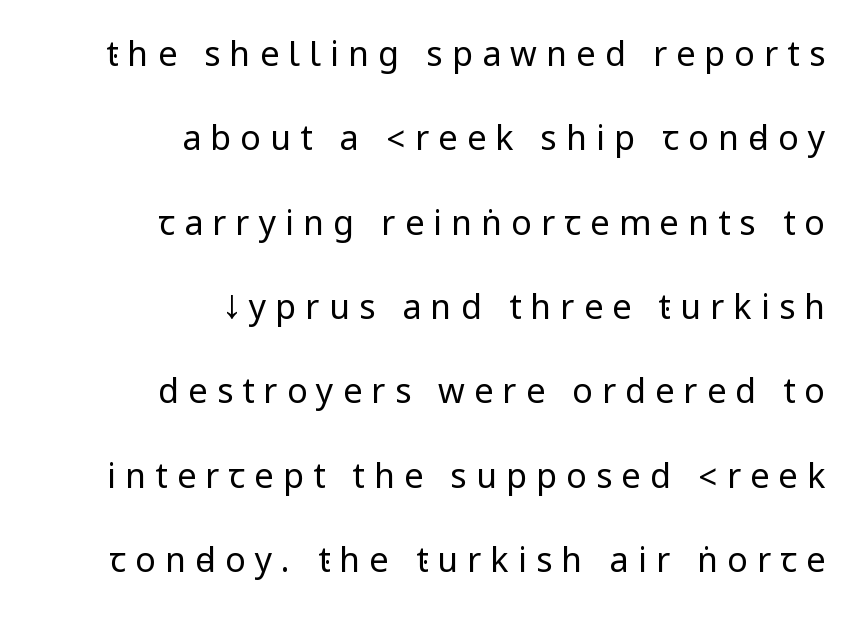
{"serif": "no", "italic": "no", "bold": "no", "weight": "regular", "width": "condensed", "stroke_contrast": "low", "underline": "no", "align": "right", "line_spacing": "loose", "line_spacing_ratio": 2.48, "letter_spacing": "wide", "letter_spacing_em": 0.27, "glyph_px": 34}
